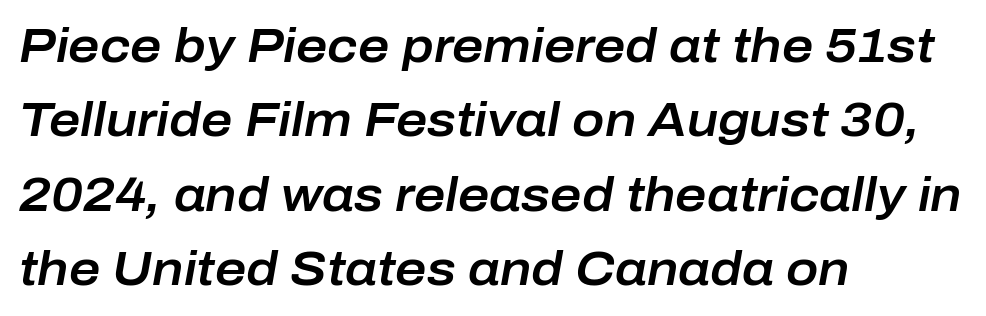
Q: Is the text italic (slanted)? A: Yes, it leans right by about 10 degrees.
Q: Is the text underlined? A: No.
Q: How is the paragraph aligned? A: Left-aligned.
Q: Is the spacing between letters normal or unusually wide? A: Normal.
Q: Is the spacing between lines tight, normal or loose? A: Normal.
Q: Width (condensed, normal, or wide)? A: Normal.
Q: Stroke contrast? A: Low.
Q: x-height? A: Medium.
Q: Monospaced? A: No.
